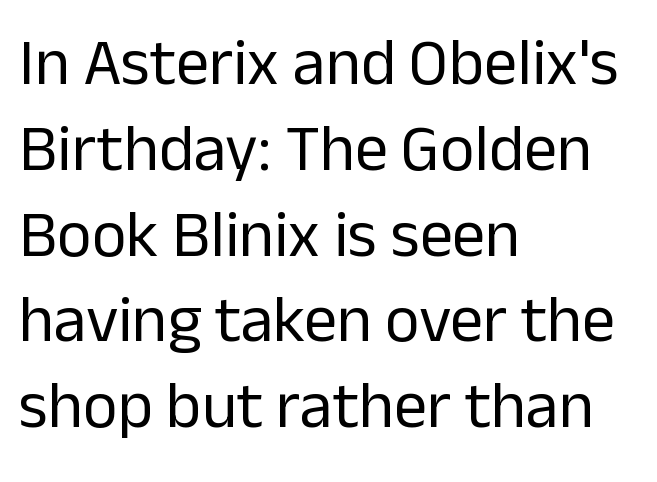
This rendering uses left alignment, leaving the right contour irregular. Rule under the text: the space is simply empty. Each letter keeps its own natural width here, so spacing adapts to shape. Regarding serifs, this sample does without them. A roman cut, with each character standing at attention.
